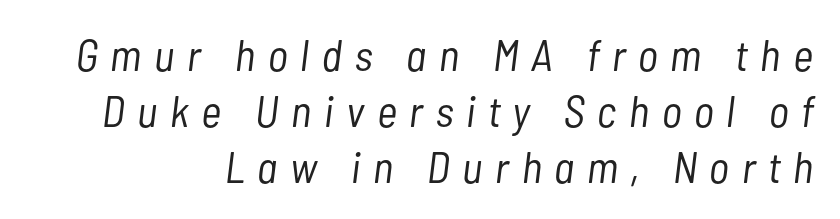
The image shows 44 px light, condensed type, italic (leaning right); set right-aligned, normal line spacing (1.27x), unusually wide letter spacing (+0.29 em), not underlined; low stroke contrast and a medium x-height.
